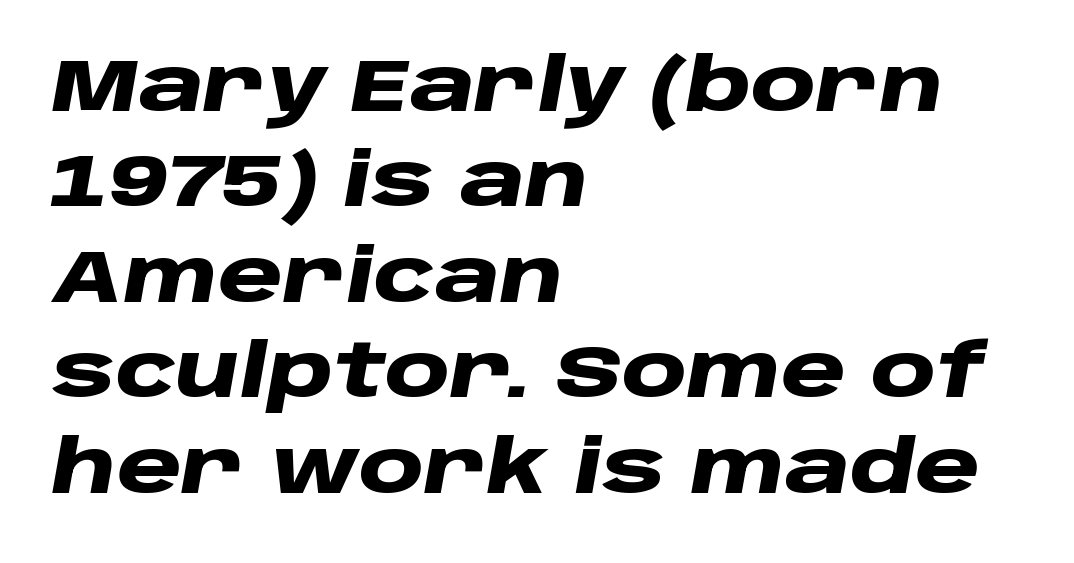
The image shows 74 px heavy, wide type, italic (leaning right); set left-aligned, normal line spacing (1.29x), normal letter spacing, not underlined; low stroke contrast and a large x-height.
